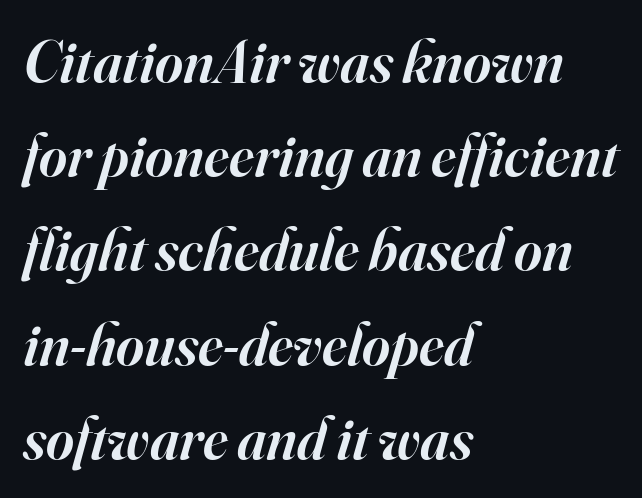
Observe the serifs anchoring each vertical stroke in this sample. These lines stack with their left ends in a neat column. Summary of vertical rhythm: regular, with standard interline spacing. Does extra space separate the letters? No, they use regular spacing. Semibold letterforms, between regular and bold. The letters advance in unequal steps, a hallmark of proportional type.
